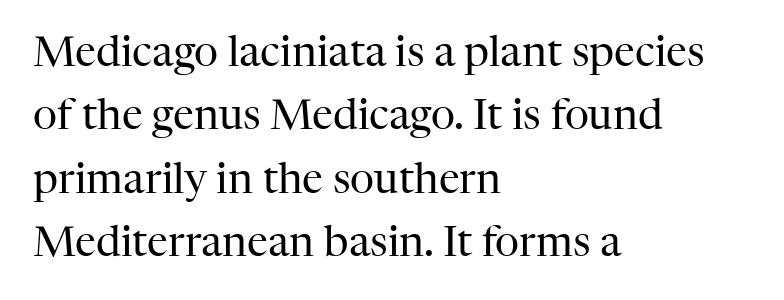
{"serif": "yes", "italic": "no", "bold": "no", "weight": "regular", "width": "normal", "stroke_contrast": "high", "x_height": "medium", "monospaced": "no", "underline": "no", "align": "left", "line_spacing": "normal", "line_spacing_ratio": 1.51, "letter_spacing": "normal", "letter_spacing_em": 0.0, "glyph_px": 42}
